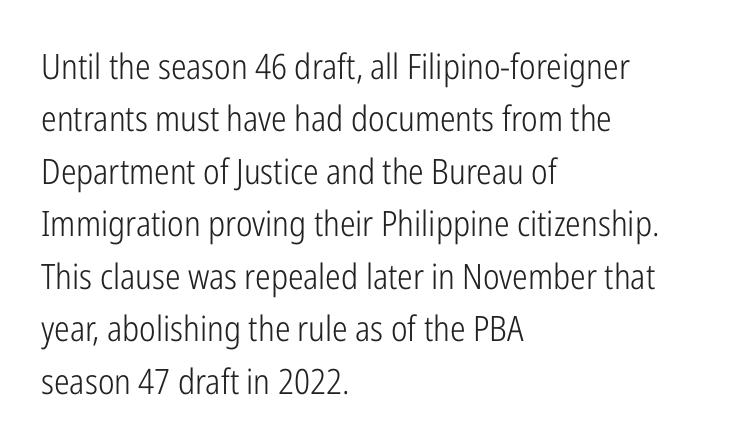
{"serif": "no", "italic": "no", "bold": "no", "weight": "light", "width": "condensed", "stroke_contrast": "low", "x_height": "medium", "monospaced": "no", "underline": "no", "align": "left", "line_spacing": "normal", "line_spacing_ratio": 1.5, "letter_spacing": "normal", "letter_spacing_em": 0.0, "glyph_px": 35}
